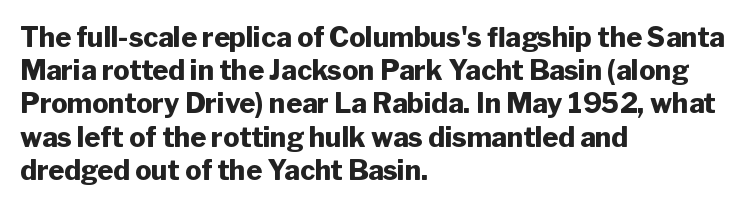
Q: Is the text bold? A: Yes.
Q: Is the text italic (slanted)? A: No, it is upright.
Q: Is the text underlined? A: No.
Q: How is the paragraph aligned? A: Left-aligned.
Q: Is the spacing between letters normal or unusually wide? A: Normal.
